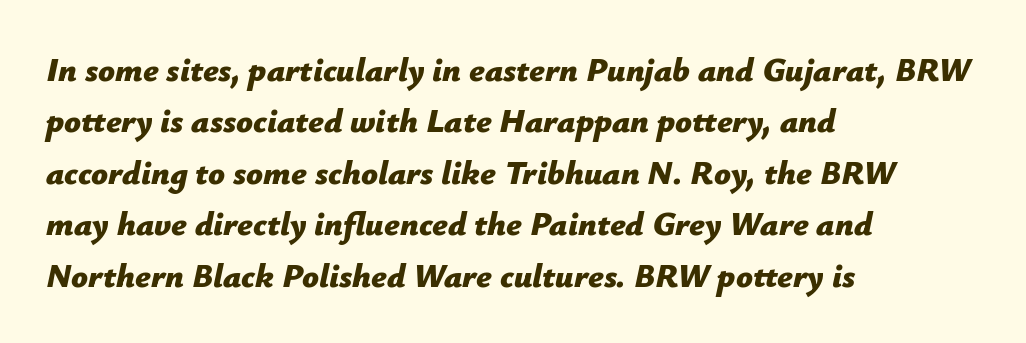
This block has exactly the height ordinary leading produces. The passage shown is emphatically bold. Every row of glyphs begins at an identical x-position on the left. Nobody touched the tracking dial on this one.
